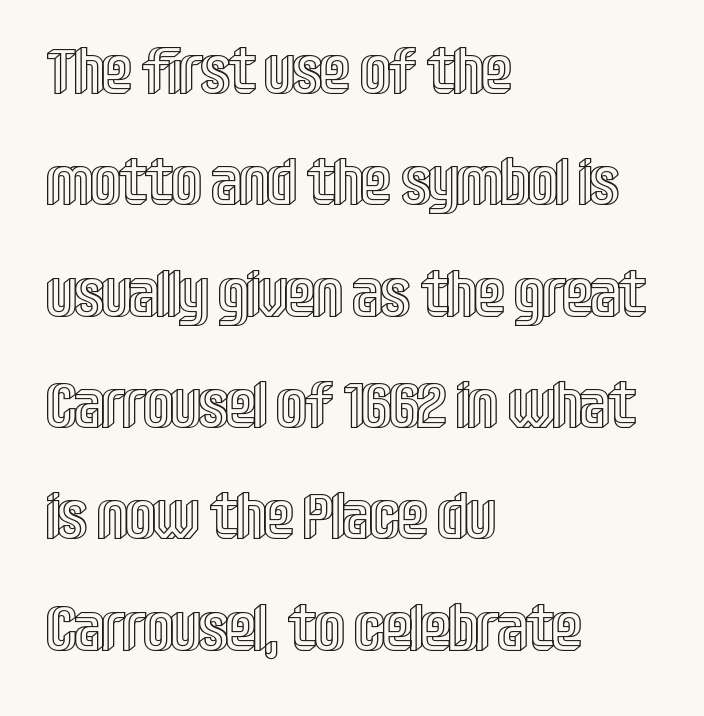
Note the varied advance widths — an 'i' is clearly narrower than an 'm'. This is roman type, the default non-slanted kind. The face used here is rendered with its standard letterfit. Does the copy run flush right? No — it runs flush left. Decoration check: the copy has no underline.
